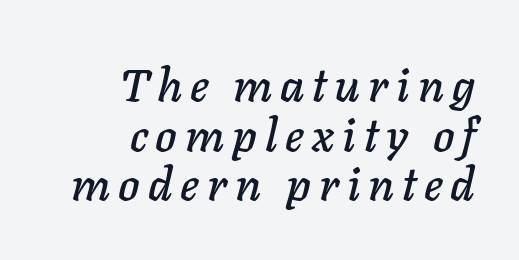
The image shows 46 px text type, italic (leaning right); set right-aligned, tight line spacing (1.08x), not underlined; low stroke contrast and a medium x-height.
